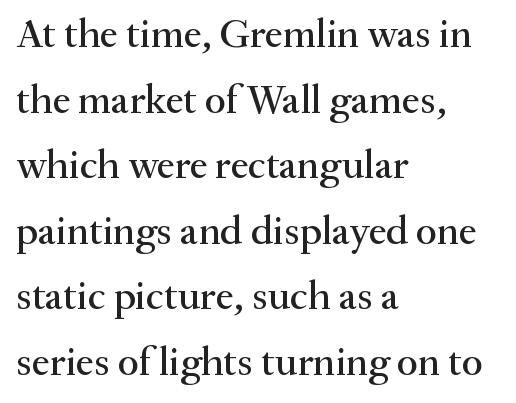
The image shows 41 px serif type, upright; set left-aligned, normal line spacing (1.6x), normal letter spacing, not underlined; medium stroke contrast and a small x-height.
